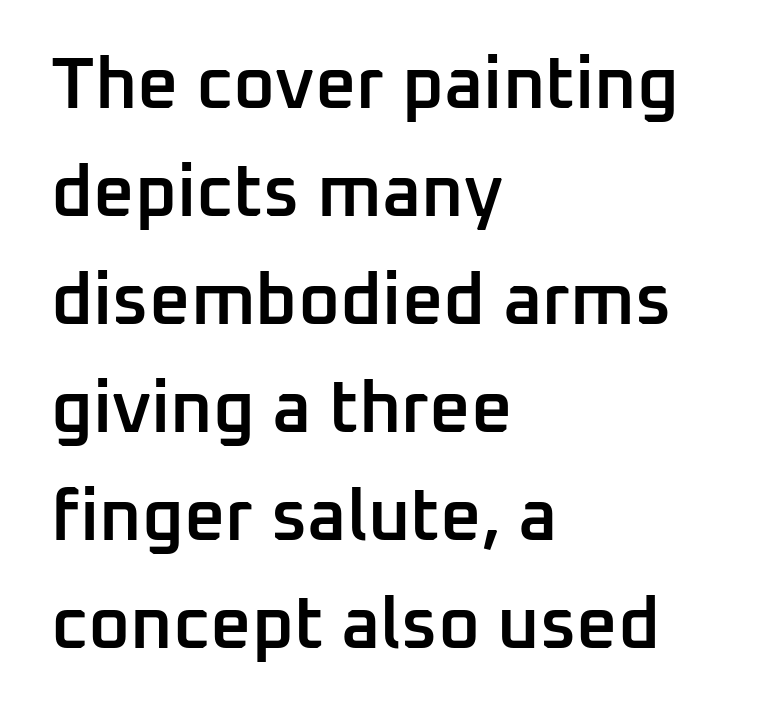
The image shows 72 px semibold sans-serif type, upright; set left-aligned, normal line spacing (1.5x), normal letter spacing, not underlined; low stroke contrast and a medium x-height.
